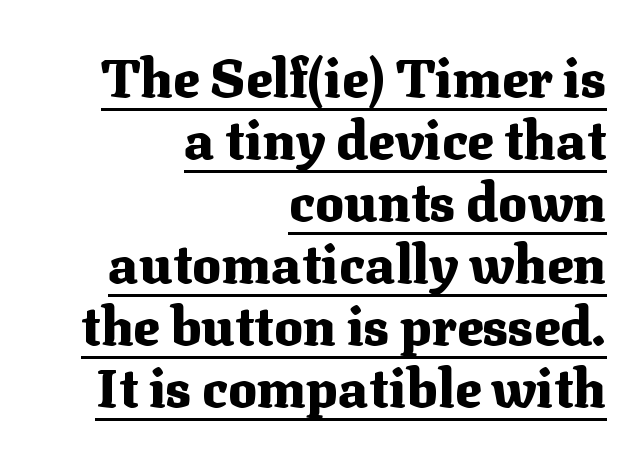
Q: Is the text bold? A: Yes.
Q: Is the text italic (slanted)? A: No, it is upright.
Q: Is the typeface a serif or a sans-serif typeface? A: Serif.
Q: Is the text underlined? A: Yes.
Q: How is the paragraph aligned? A: Right-aligned.
Q: Is the spacing between letters normal or unusually wide? A: Normal.
Q: Is the spacing between lines tight, normal or loose? A: Tight.
Q: Width (condensed, normal, or wide)? A: Normal.
Q: Stroke contrast? A: Medium.
Q: x-height? A: Medium.
Q: Monospaced? A: No.
